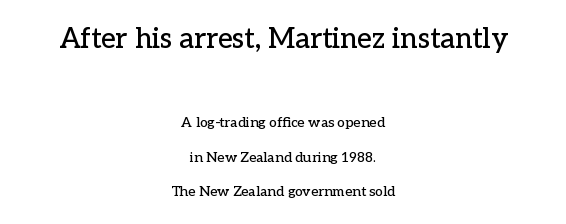
Q: Is the text italic (slanted)? A: No, it is upright.
Q: Is the typeface a serif or a sans-serif typeface? A: Serif.
Q: Is the text underlined? A: No.
Q: How is the paragraph aligned? A: Centered.
Q: Is the spacing between letters normal or unusually wide? A: Normal.
Q: Is the spacing between lines tight, normal or loose? A: Loose.
Q: Which block of text is set in a larger size, the first (top) or the second (bottom)? A: The first (top) one.
Q: Width (condensed, normal, or wide)? A: Normal.
Q: Stroke contrast? A: Low.
Q: x-height? A: Medium.
Q: Monospaced? A: No.
